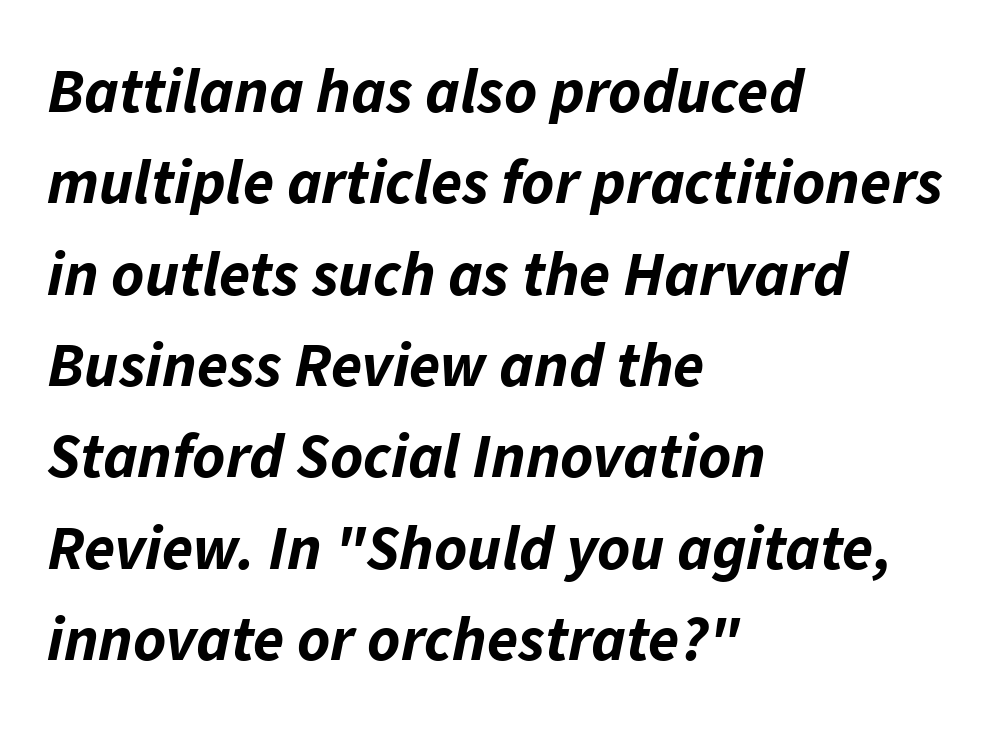
The rendering uses a moderate line-height, typical for paragraphs. One-word summary of the alignment: left. Strokes here are thick enough to call this a true bold. Descenders are the only things crossing below the line. These lines are rendered in a variable-pitch font. The font's italic variant was chosen for this text.
